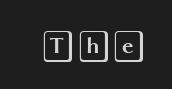
Q: Is the text italic (slanted)? A: No, it is upright.
Q: Is the text underlined? A: No.
Q: Is the spacing between letters normal or unusually wide? A: Normal.
Q: Width (condensed, normal, or wide)? A: Wide.
Q: x-height? A: Large.
